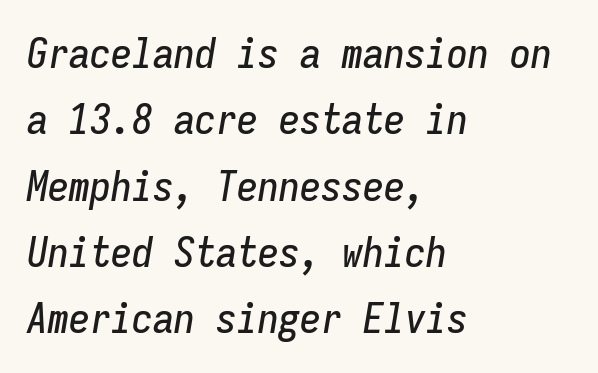
The image shows 42 px condensed type, italic (leaning right), monospaced; set left-aligned, normal line spacing (1.58x), normal letter spacing, not underlined; low stroke contrast and a medium x-height.
